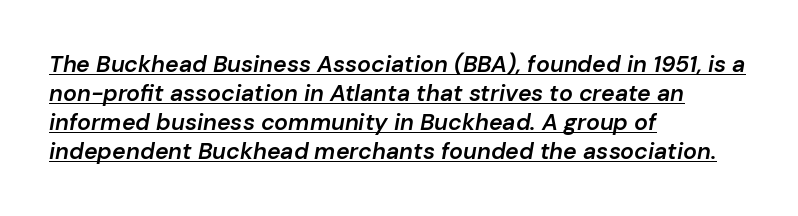
The image shows 23 px text type, italic (leaning right); set left-aligned, normal line spacing (1.26x), normal letter spacing, underlined.
